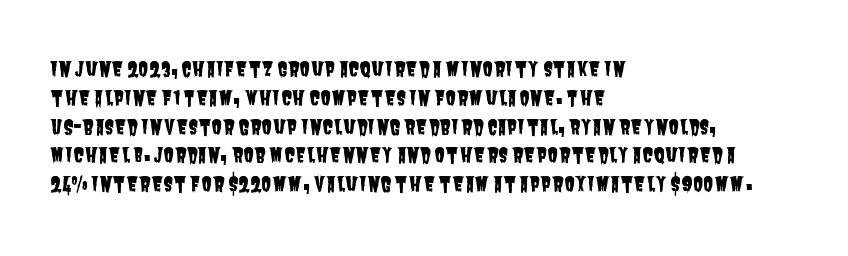
Q: Is the text underlined? A: No.
Q: How is the paragraph aligned? A: Left-aligned.
Q: Is the spacing between letters normal or unusually wide? A: Normal.
Q: Is the spacing between lines tight, normal or loose? A: Normal.
